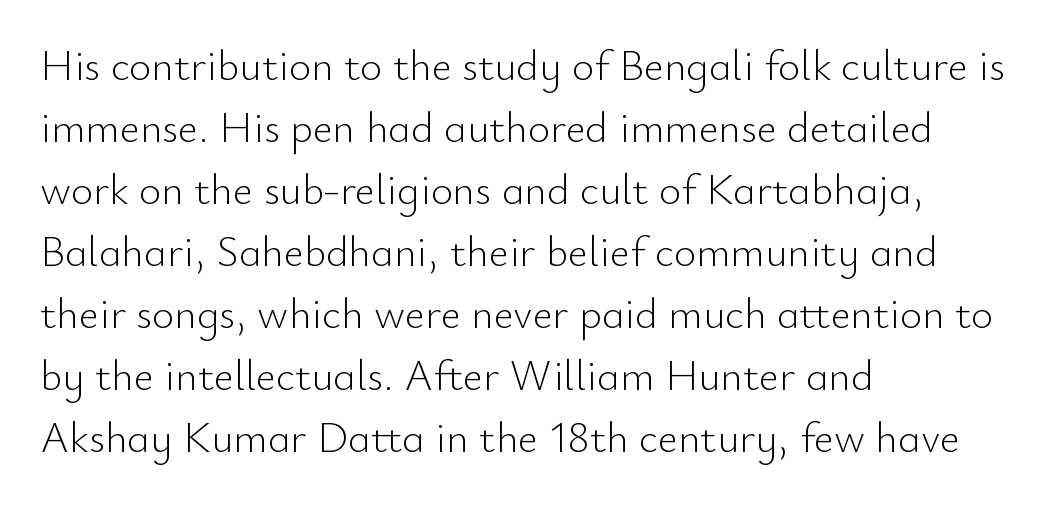
The image shows 43 px light sans-serif type, upright; set left-aligned, normal line spacing (1.44x), normal letter spacing, not underlined; low stroke contrast and a small x-height.
